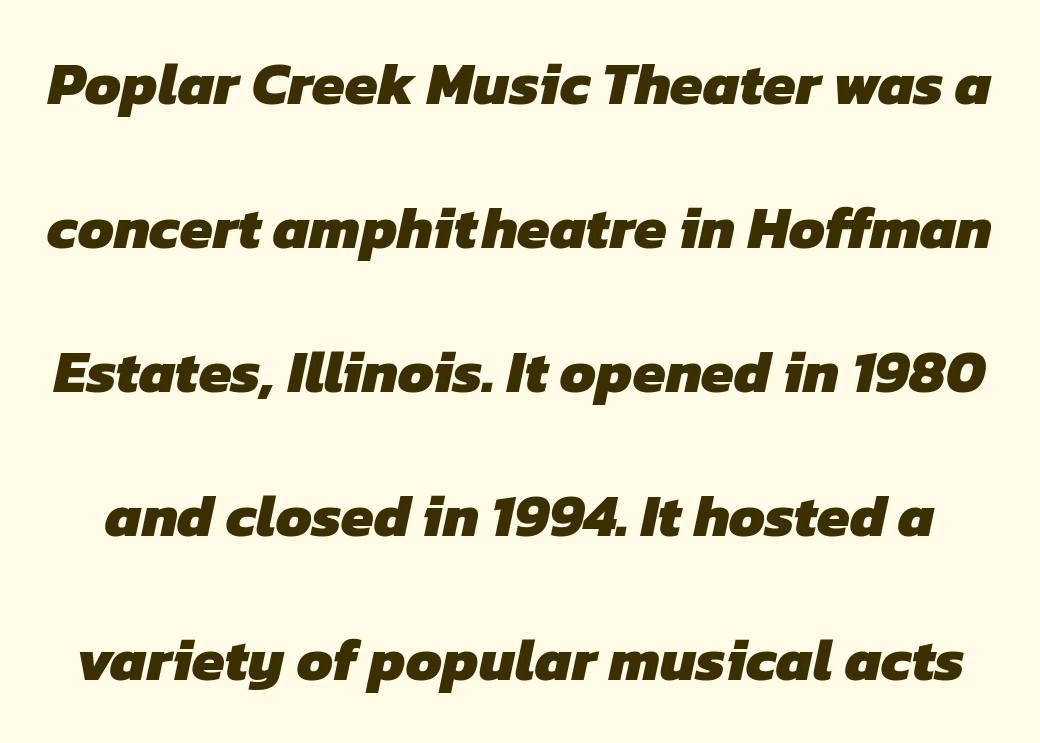
Q: Is the text bold? A: Yes.
Q: Is the typeface a serif or a sans-serif typeface? A: Sans-serif.
Q: Is the text underlined? A: No.
Q: Is the spacing between letters normal or unusually wide? A: Normal.
Q: Is the spacing between lines tight, normal or loose? A: Loose.
Q: Width (condensed, normal, or wide)? A: Normal.
Q: Stroke contrast? A: Low.
Q: x-height? A: Medium.
Q: Monospaced? A: No.
